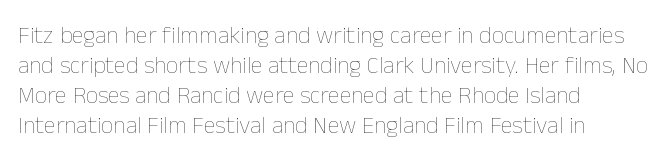
{"italic": "no", "bold": "no", "underline": "no", "align": "left", "line_spacing": "normal", "line_spacing_ratio": 1.25, "letter_spacing": "normal", "letter_spacing_em": 0.0, "glyph_px": 24}
